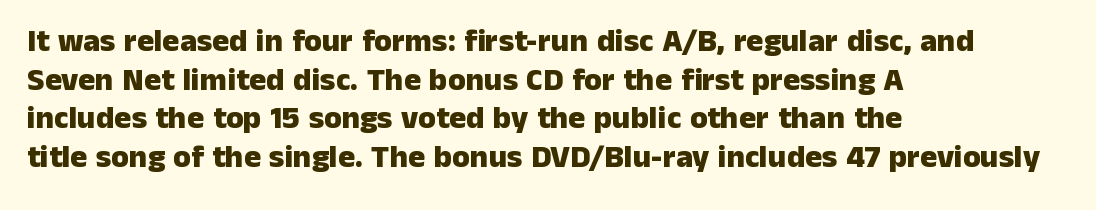
The image shows 32 px heavy sans-serif type, upright; set left-aligned, line spacing 1.21x, normal letter spacing, not underlined; low stroke contrast and a medium x-height.
